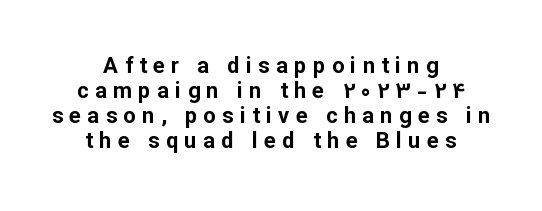
The image shows 22 px bold type, upright; set centered, tight line spacing (1.14x), unusually wide letter spacing (+0.29 em), not underlined.
